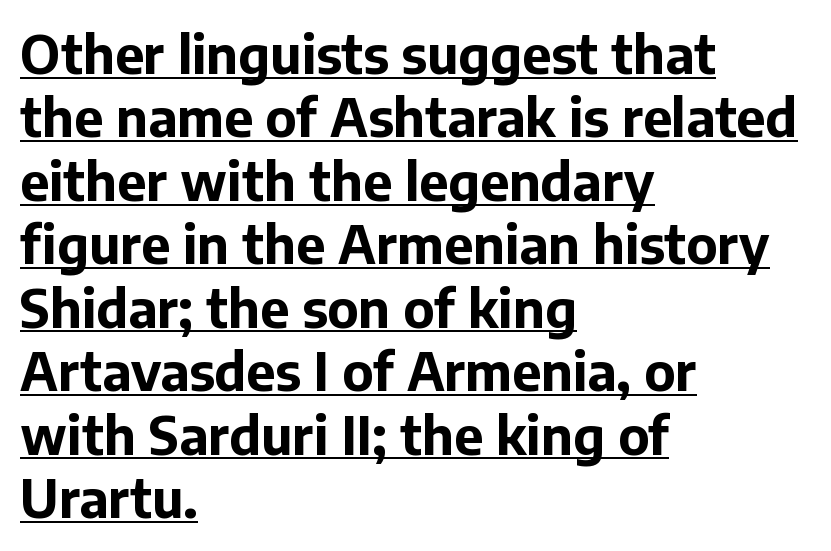
The image shows 52 px bold sans-serif type, upright; set left-aligned, line spacing 1.22x, normal letter spacing, underlined; low stroke contrast and a medium x-height.
